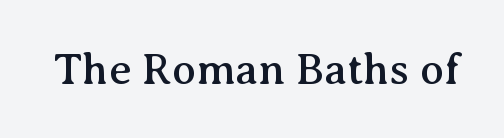
The image shows 44 px serif type, upright; set normal letter spacing, not underlined; medium stroke contrast and a medium x-height.
